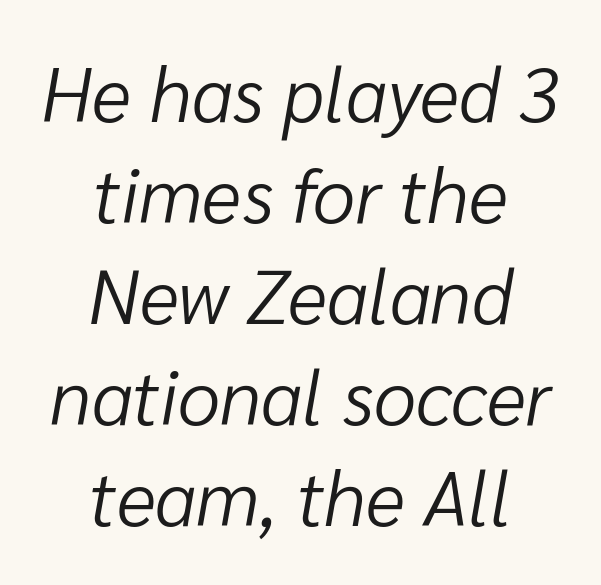
{"italic": "yes", "lean": "right", "slant_degrees": 10, "bold": "no", "weight": "light", "width": "normal", "stroke_contrast": "low", "x_height": "medium", "monospaced": "no", "underline": "no", "align": "center", "line_spacing": "normal", "line_spacing_ratio": 1.33, "letter_spacing": "normal", "letter_spacing_em": 0.0, "glyph_px": 76}
